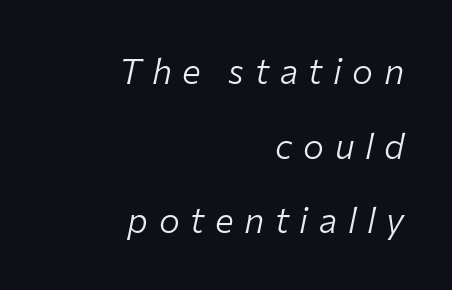
Character widths vary here, with narrow letters taking less room than wide ones. The paragraph shown leans on its right margin. Stroke mass is kept to a normal reading level or below. Compared with ordinary roman type, these characters are visibly tilted.
